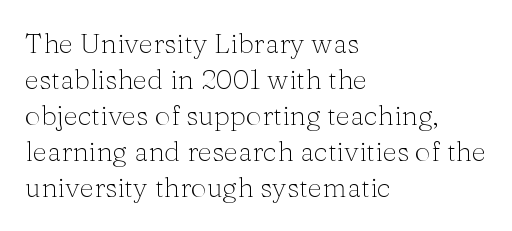
Q: Is the text bold? A: No.
Q: Is the text italic (slanted)? A: No, it is upright.
Q: Is the typeface a serif or a sans-serif typeface? A: Serif.
Q: Is the text underlined? A: No.
Q: How is the paragraph aligned? A: Left-aligned.
Q: Is the spacing between letters normal or unusually wide? A: Normal.
Q: Is the spacing between lines tight, normal or loose? A: Normal.
Q: Width (condensed, normal, or wide)? A: Normal.
Q: Stroke contrast? A: Medium.
Q: x-height? A: Medium.
Q: Monospaced? A: No.
